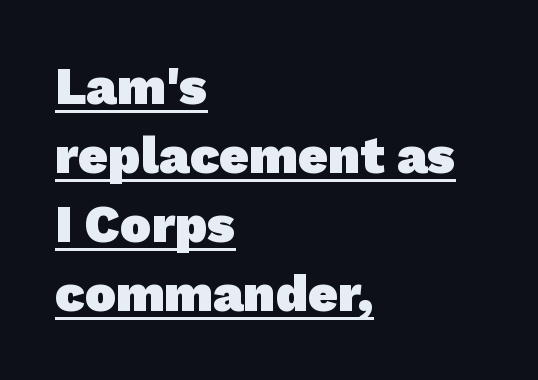
{"serif": "no", "bold": "yes", "weight": "heavy", "width": "normal", "stroke_contrast": "low", "x_height": "medium", "monospaced": "no", "underline": "yes", "align": "left", "line_spacing": "normal", "line_spacing_ratio": 1.33, "letter_spacing": "normal", "letter_spacing_em": 0.0, "glyph_px": 52}
